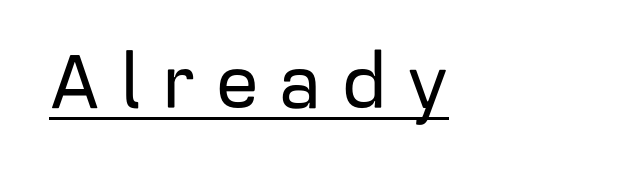
{"serif": "no", "italic": "no", "width": "normal", "stroke_contrast": "low", "x_height": "medium", "monospaced": "no", "underline": "yes", "letter_spacing": "wide", "letter_spacing_em": 0.28, "glyph_px": 75}
